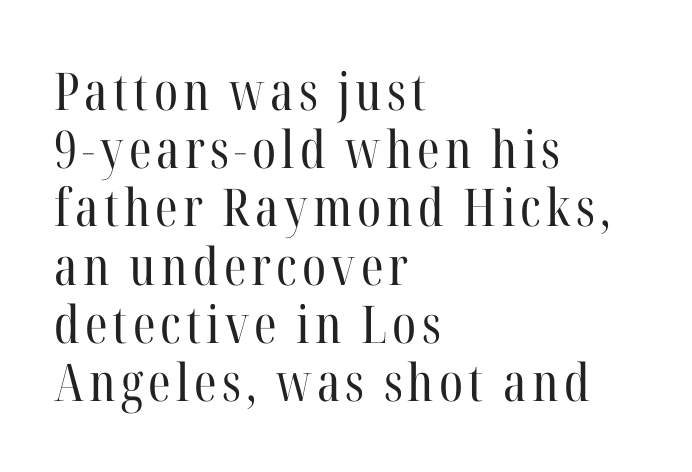
Q: Is the text bold? A: No.
Q: Is the text italic (slanted)? A: No, it is upright.
Q: Is the typeface a serif or a sans-serif typeface? A: Serif.
Q: Is the text underlined? A: No.
Q: How is the paragraph aligned? A: Left-aligned.
Q: Is the spacing between lines tight, normal or loose? A: Tight.
Q: Width (condensed, normal, or wide)? A: Condensed.
Q: Stroke contrast? A: High.
Q: x-height? A: Medium.
Q: Monospaced? A: No.
